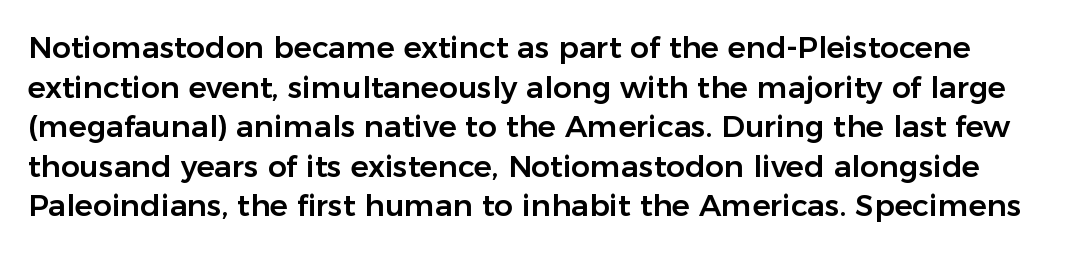
Q: Is the text italic (slanted)? A: No, it is upright.
Q: Is the typeface a serif or a sans-serif typeface? A: Sans-serif.
Q: Is the text underlined? A: No.
Q: Is the spacing between letters normal or unusually wide? A: Normal.
Q: Is the spacing between lines tight, normal or loose? A: Normal.
Q: Width (condensed, normal, or wide)? A: Normal.
Q: Stroke contrast? A: Low.
Q: x-height? A: Medium.
Q: Monospaced? A: No.
